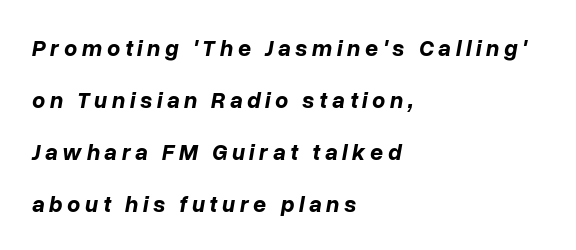
The image shows 23 px bold type, italic (leaning right); set left-aligned, loose line spacing (2.26x), unusually wide letter spacing (+0.2 em), not underlined.
